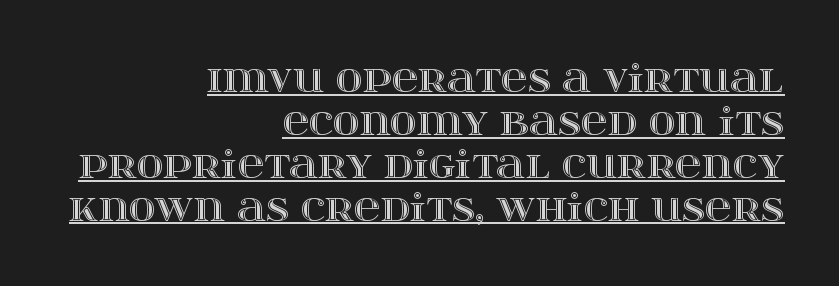
The image shows 37 px wide type, upright; set right-aligned, line spacing 1.16x, normal letter spacing, underlined; a large x-height.
